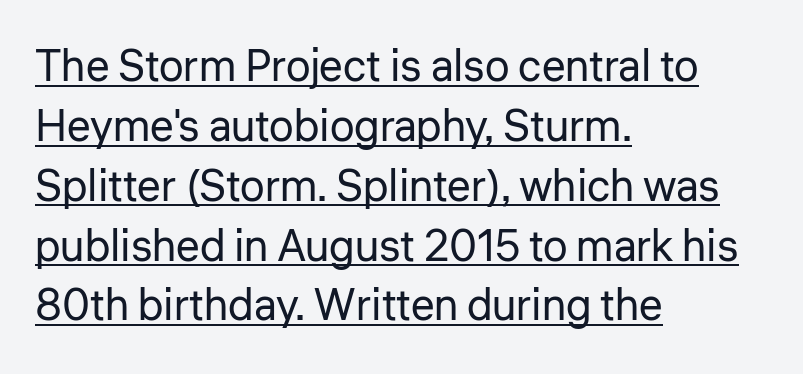
{"serif": "no", "italic": "no", "bold": "no", "weight": "regular", "width": "normal", "stroke_contrast": "low", "x_height": "medium", "monospaced": "no", "underline": "yes", "align": "left", "line_spacing": "normal", "line_spacing_ratio": 1.36, "letter_spacing": "normal", "letter_spacing_em": 0.0, "glyph_px": 44}
